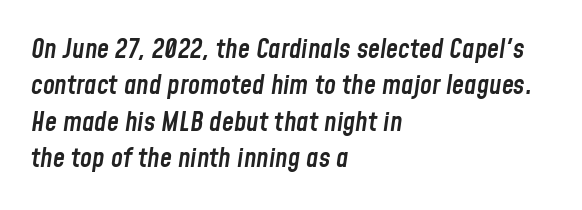
The text carries the slant typical of an italic or oblique font. Students, note that the glyphs here touch the page at normal intervals. Lines of text with bare space underneath. Evenly set lines give the paragraph a standard silhouette.
